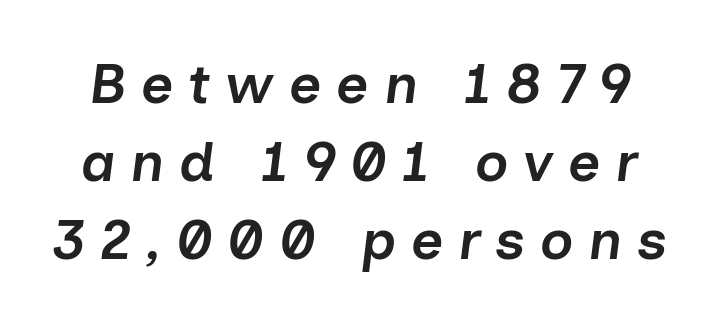
The image shows 56 px semibold type, italic (leaning right); set normal line spacing (1.39x), unusually wide letter spacing (+0.26 em), not underlined; low stroke contrast and a medium x-height.
